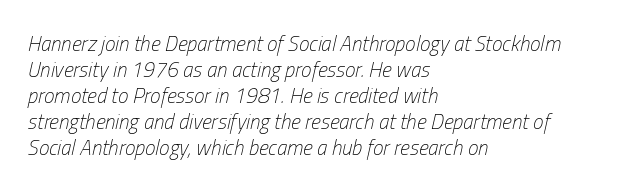
Q: Is the text bold? A: No.
Q: Is the text italic (slanted)? A: Yes, it leans right by about 13 degrees.
Q: Is the text underlined? A: No.
Q: How is the paragraph aligned? A: Left-aligned.
Q: Is the spacing between letters normal or unusually wide? A: Normal.
